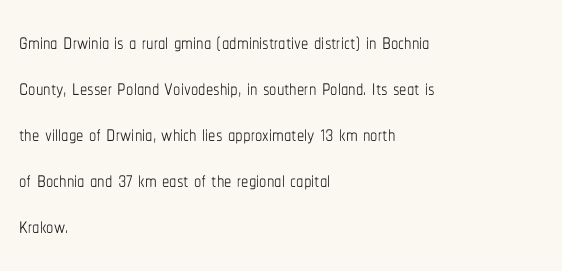
Here the designer chose a conventional face with non-uniform glyph widths. These lines were composed using upright roman letters. This is not heavy type; no bold has been used. Horizontal bands of white between lines are of average thickness.
